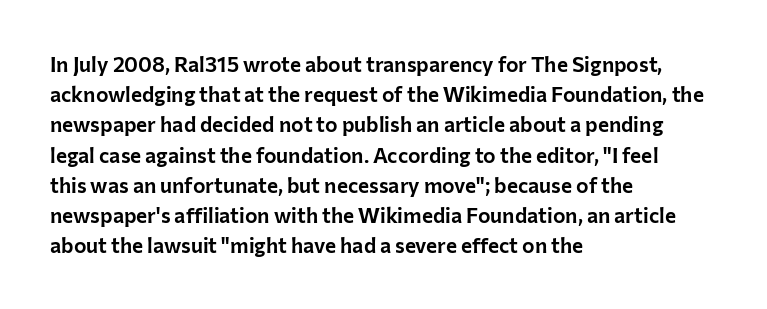
The lines sit at an ordinary, default distance from one another. In terms of posture, this sample is upright. What stands out about the letter spacing? Nothing — it is the standard amount. Leftover space on each line is placed entirely after the last word. Check the space under the baseline: it is left empty.
